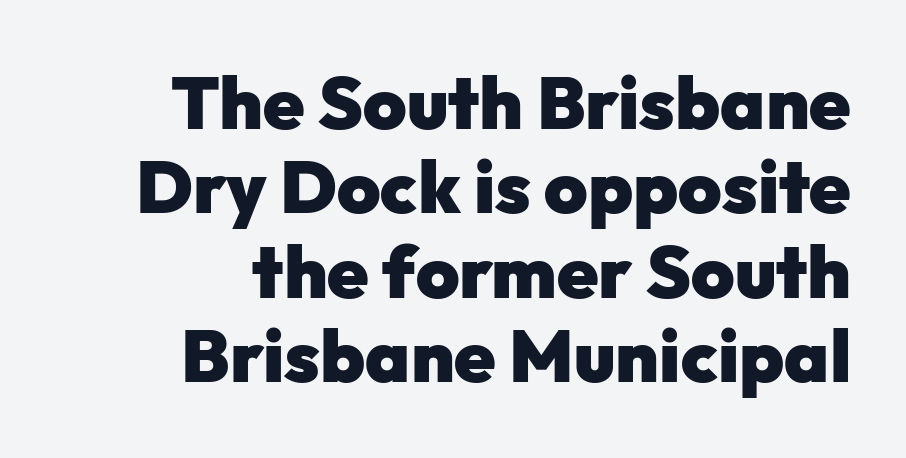
Its strokes are broad and dark, the hallmark of bold type. Nothing unusual about the tracking: characters are spaced as the font intends. The compositor pushed each line to the right boundary. Think of a printed novel: that variable character pitch is what you see here. Descender tails drop into unmarked territory.
